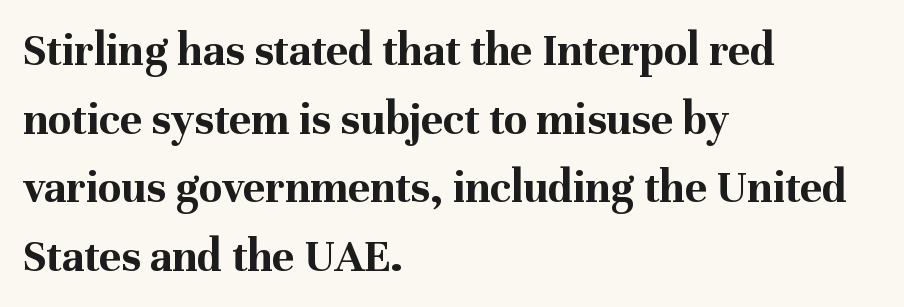
Q: Is the text bold? A: Yes.
Q: Is the text italic (slanted)? A: No, it is upright.
Q: Is the typeface a serif or a sans-serif typeface? A: Serif.
Q: Is the text underlined? A: No.
Q: How is the paragraph aligned? A: Left-aligned.
Q: Is the spacing between letters normal or unusually wide? A: Normal.
Q: Is the spacing between lines tight, normal or loose? A: Normal.
Q: Width (condensed, normal, or wide)? A: Normal.
Q: Stroke contrast? A: Medium.
Q: x-height? A: Medium.
Q: Monospaced? A: No.
